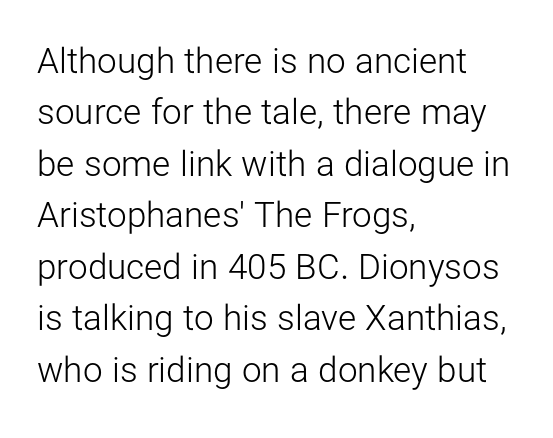
{"serif": "no", "italic": "no", "bold": "no", "weight": "light", "width": "normal", "stroke_contrast": "low", "x_height": "medium", "monospaced": "no", "underline": "no", "align": "left", "line_spacing": "normal", "line_spacing_ratio": 1.47, "letter_spacing": "normal", "letter_spacing_em": 0.0, "glyph_px": 35}
